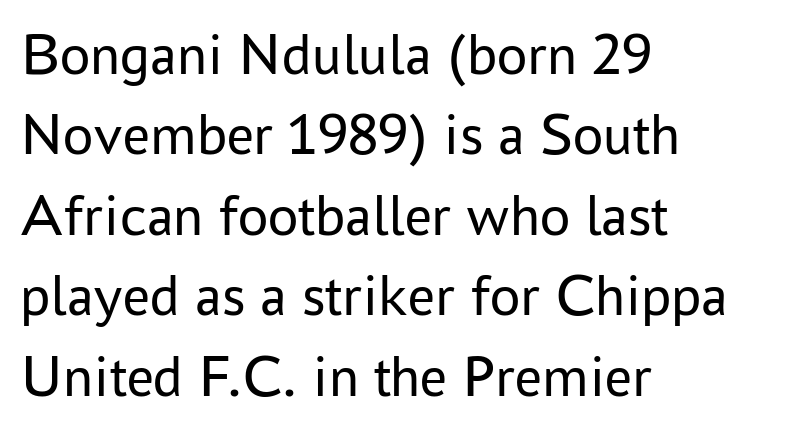
Is this a fixed-width face? No — the glyphs have proportional, varying widths. Does the copy run flush right? No — it runs flush left. The line-height multiplier appears to be the usual default. Rule under the text: the space is simply empty. In terms of letterspacing, this is plain default setting.
